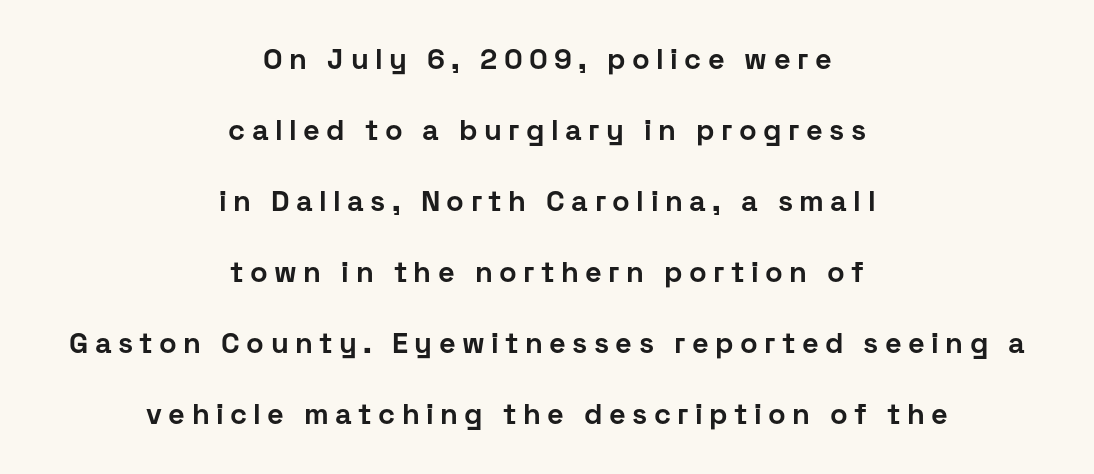
Q: Is the text bold? A: Yes.
Q: Is the text italic (slanted)? A: No, it is upright.
Q: Is the typeface a serif or a sans-serif typeface? A: Sans-serif.
Q: Is the text underlined? A: No.
Q: How is the paragraph aligned? A: Centered.
Q: Is the spacing between letters normal or unusually wide? A: Unusually wide.
Q: Is the spacing between lines tight, normal or loose? A: Loose.
Q: Width (condensed, normal, or wide)? A: Normal.
Q: Stroke contrast? A: Low.
Q: x-height? A: Medium.
Q: Monospaced? A: No.
